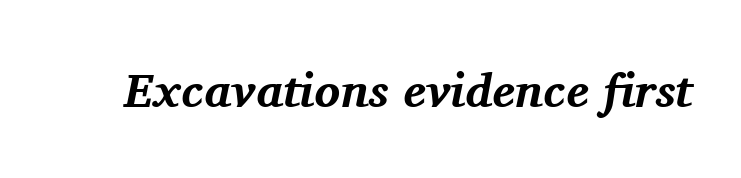
Q: Is the text bold? A: Yes.
Q: Is the text italic (slanted)? A: Yes, it leans right by about 11 degrees.
Q: Is the typeface a serif or a sans-serif typeface? A: Serif.
Q: Is the text underlined? A: No.
Q: Is the spacing between letters normal or unusually wide? A: Normal.
Q: Width (condensed, normal, or wide)? A: Normal.
Q: Stroke contrast? A: Medium.
Q: x-height? A: Medium.
Q: Monospaced? A: No.
